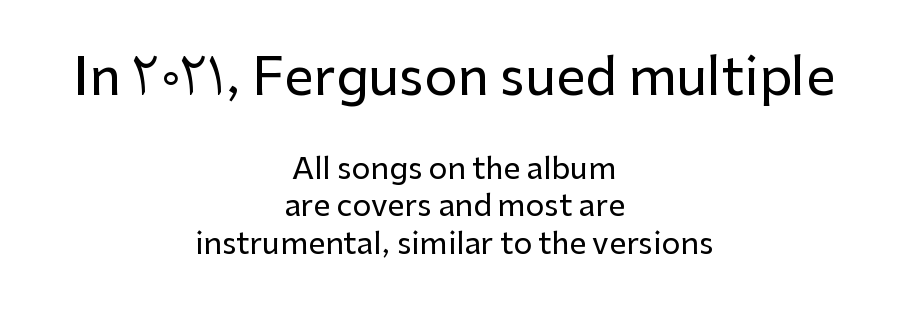
The image shows 52 px sans-serif type, upright; set centered, normal line spacing (1.25x), normal letter spacing, not underlined; the first (top) block is 1.73x larger; low stroke contrast and a medium x-height.
